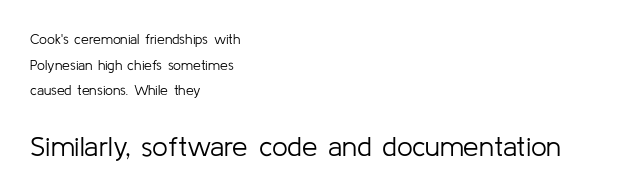
{"serif": "no", "italic": "no", "bold": "no", "weight": "light", "width": "normal", "stroke_contrast": "low", "x_height": "medium", "monospaced": "no", "underline": "no", "align": "left", "line_spacing_ratio": 1.83, "letter_spacing": "normal", "letter_spacing_em": 0.0, "larger_block": "second", "size_ratio": 2.0, "glyph_px": 28}
